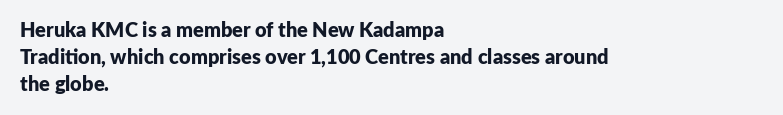
The image shows 20 px bold type, upright; set left-aligned, normal line spacing (1.34x), normal letter spacing, not underlined.
